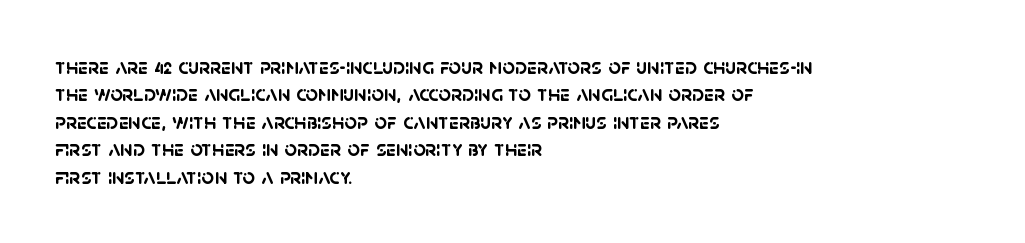
The image shows 22 px bold type; set left-aligned, normal line spacing (1.25x), normal letter spacing, not underlined.
